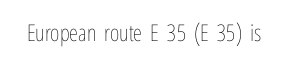
Q: Is the text bold? A: No.
Q: Is the text italic (slanted)? A: No, it is upright.
Q: Is the text underlined? A: No.
Q: Is the spacing between letters normal or unusually wide? A: Normal.
